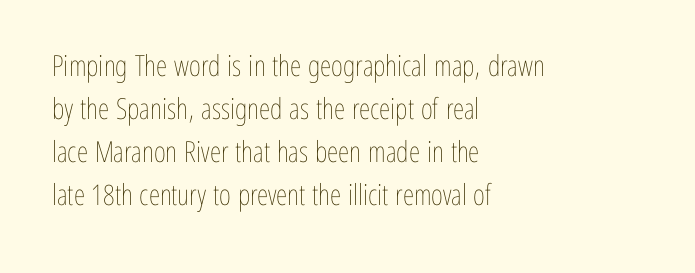
Ink coverage per letter is moderate at most. Line beginnings align vertically; line endings do not. Characters follow at the spacing the type designer built in. Unlike italic type, these characters show no tilt at all. Underline: absent.
